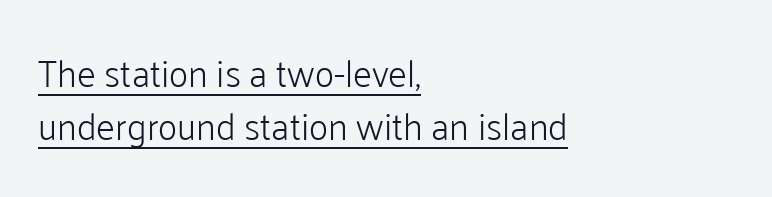
{"serif": "no", "italic": "no", "bold": "no", "weight": "light", "width": "normal", "stroke_contrast": "low", "x_height": "medium", "monospaced": "no", "underline": "yes", "align": "left", "line_spacing": "normal", "line_spacing_ratio": 1.43, "letter_spacing": "normal", "letter_spacing_em": 0.0, "glyph_px": 37}
